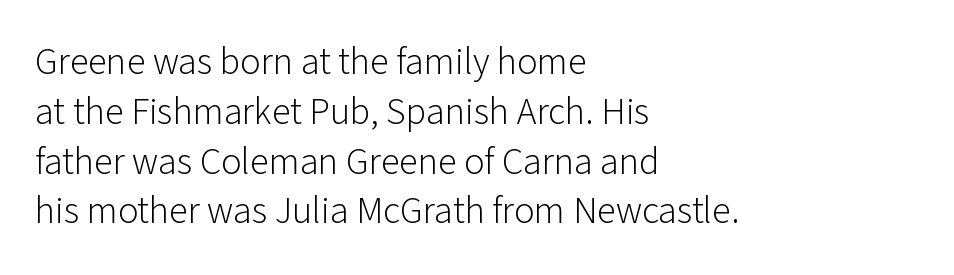
{"serif": "no", "italic": "no", "bold": "no", "weight": "light", "width": "normal", "stroke_contrast": "low", "x_height": "medium", "monospaced": "no", "underline": "no", "align": "left", "line_spacing": "normal", "line_spacing_ratio": 1.31, "letter_spacing": "normal", "letter_spacing_em": 0.0, "glyph_px": 38}
